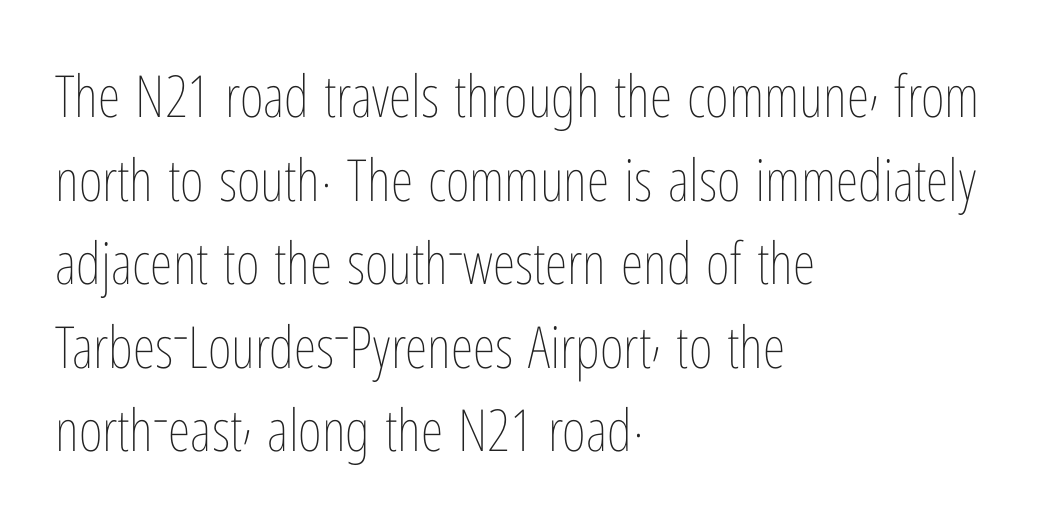
Q: Is the text bold? A: No.
Q: Is the text italic (slanted)? A: No, it is upright.
Q: Is the text underlined? A: No.
Q: How is the paragraph aligned? A: Left-aligned.
Q: Is the spacing between letters normal or unusually wide? A: Normal.
Q: Is the spacing between lines tight, normal or loose? A: Normal.
Q: Width (condensed, normal, or wide)? A: Condensed.
Q: Stroke contrast? A: Low.
Q: x-height? A: Medium.
Q: Monospaced? A: No.
